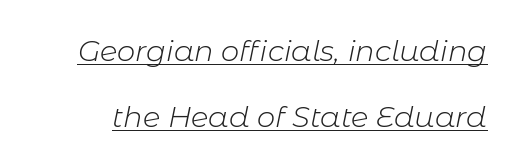
The image shows 29 px light type, italic (leaning right); set loose line spacing (2.26x), normal letter spacing, underlined; low stroke contrast and a medium x-height.
